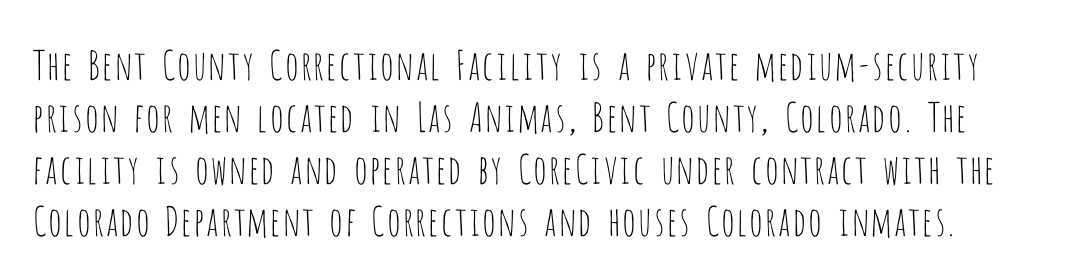
Q: Is the text bold? A: No.
Q: Is the text italic (slanted)? A: No, it is upright.
Q: Is the typeface a serif or a sans-serif typeface? A: Sans-serif.
Q: Is the text underlined? A: No.
Q: Is the spacing between letters normal or unusually wide? A: Normal.
Q: Is the spacing between lines tight, normal or loose? A: Normal.
Q: Width (condensed, normal, or wide)? A: Condensed.
Q: Stroke contrast? A: Low.
Q: x-height? A: Large.
Q: Monospaced? A: No.
